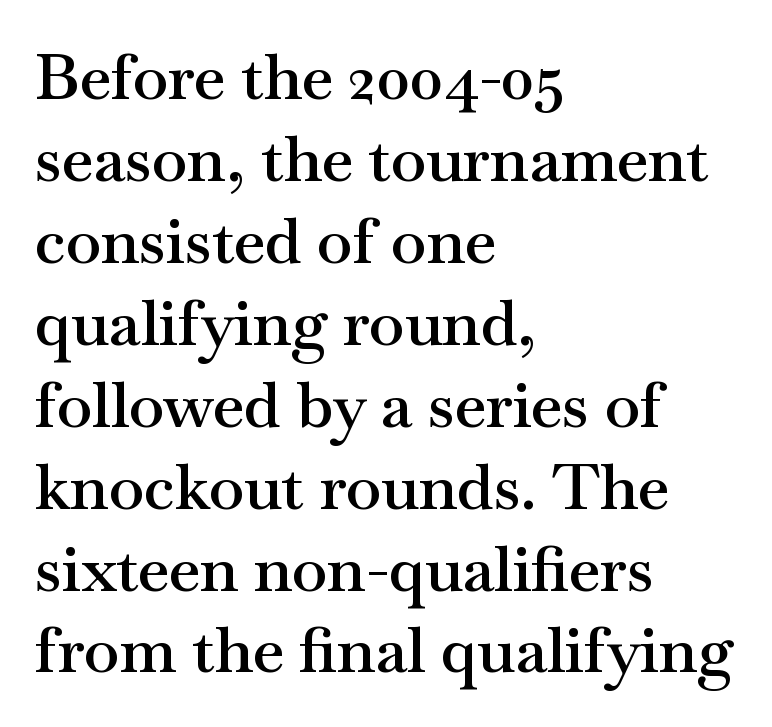
{"serif": "yes", "italic": "no", "bold": "semi", "weight": "semibold", "width": "wide", "stroke_contrast": "medium", "x_height": "small", "monospaced": "no", "underline": "no", "align": "left", "line_spacing": "normal", "line_spacing_ratio": 1.28, "letter_spacing": "normal", "letter_spacing_em": 0.0, "glyph_px": 64}
